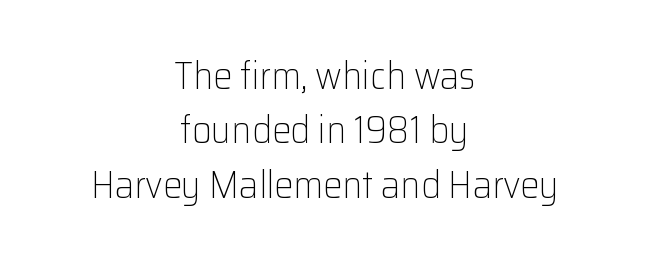
{"serif": "no", "italic": "no", "bold": "no", "weight": "light", "width": "normal", "stroke_contrast": "low", "x_height": "medium", "monospaced": "no", "underline": "no", "align": "center", "line_spacing": "normal", "line_spacing_ratio": 1.43, "letter_spacing": "normal", "letter_spacing_em": 0.0, "glyph_px": 38}
